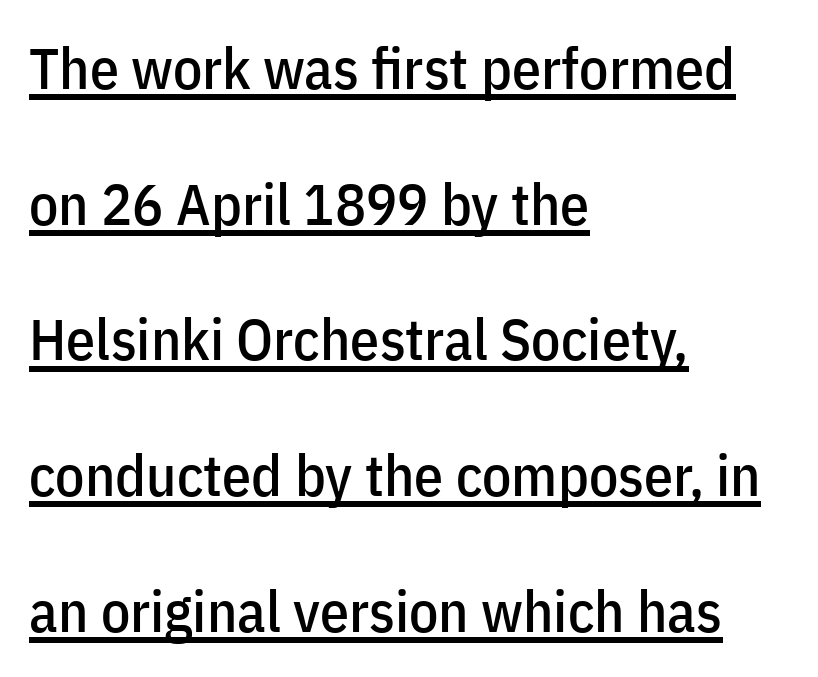
Q: Is the text italic (slanted)? A: No, it is upright.
Q: Is the typeface a serif or a sans-serif typeface? A: Sans-serif.
Q: Is the text underlined? A: Yes.
Q: How is the paragraph aligned? A: Left-aligned.
Q: Is the spacing between letters normal or unusually wide? A: Normal.
Q: Is the spacing between lines tight, normal or loose? A: Loose.
Q: Width (condensed, normal, or wide)? A: Condensed.
Q: Stroke contrast? A: Low.
Q: x-height? A: Medium.
Q: Monospaced? A: No.
